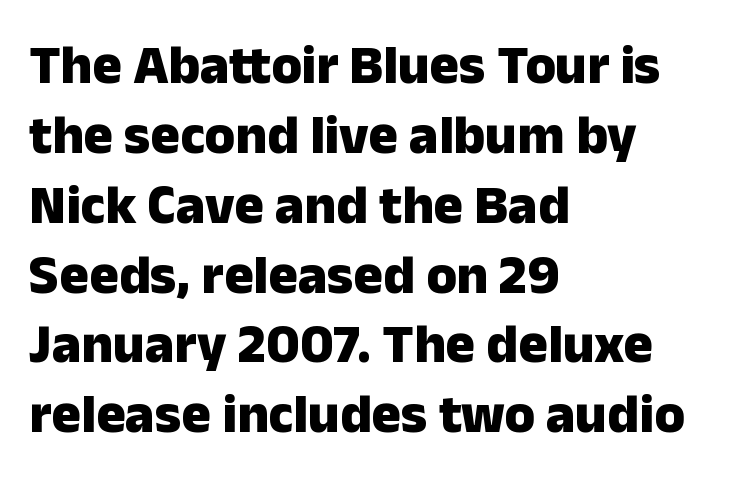
The image shows 55 px heavy sans-serif type, upright; set left-aligned, normal line spacing (1.27x), normal letter spacing, not underlined; low stroke contrast and a medium x-height.
